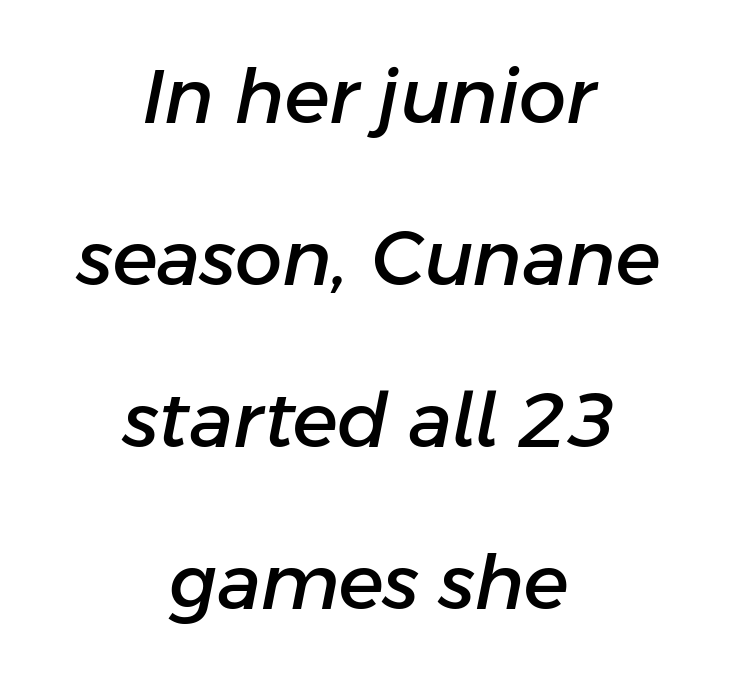
Q: Is the text italic (slanted)? A: Yes, it leans right by about 11 degrees.
Q: Is the text underlined? A: No.
Q: How is the paragraph aligned? A: Centered.
Q: Is the spacing between letters normal or unusually wide? A: Normal.
Q: Is the spacing between lines tight, normal or loose? A: Loose.
Q: Width (condensed, normal, or wide)? A: Normal.
Q: Stroke contrast? A: Low.
Q: x-height? A: Medium.
Q: Monospaced? A: No.
